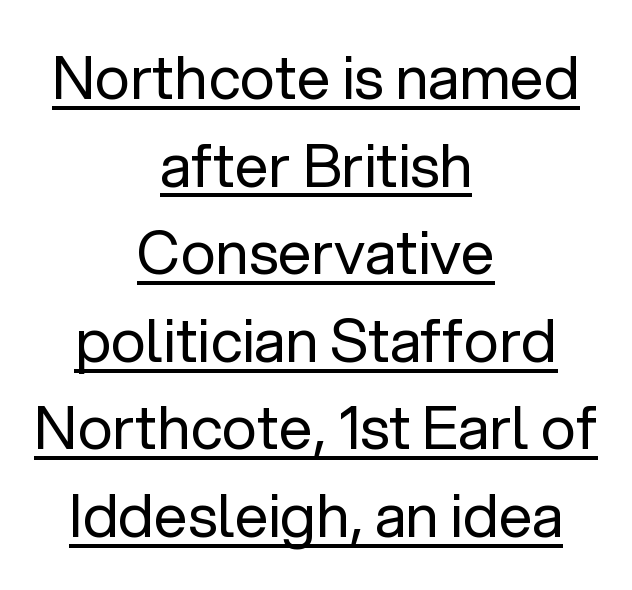
The image shows 60 px regular-weight sans-serif type, upright; set centered, normal line spacing (1.46x), normal letter spacing, underlined; low stroke contrast and a medium x-height.
